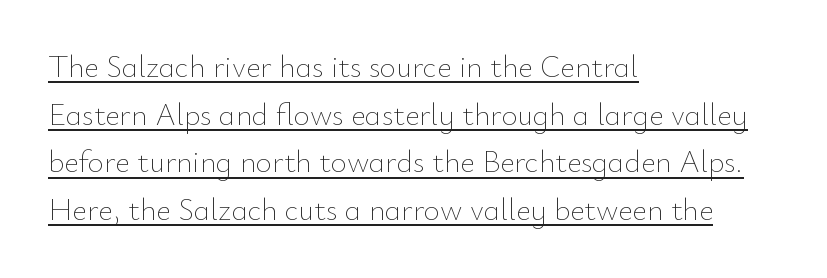
{"italic": "no", "bold": "no", "weight": "thin", "width": "normal", "stroke_contrast": "low", "x_height": "small", "monospaced": "no", "underline": "yes", "align": "left", "line_spacing": "normal", "line_spacing_ratio": 1.54, "letter_spacing": "normal", "letter_spacing_em": 0.0, "glyph_px": 31}
